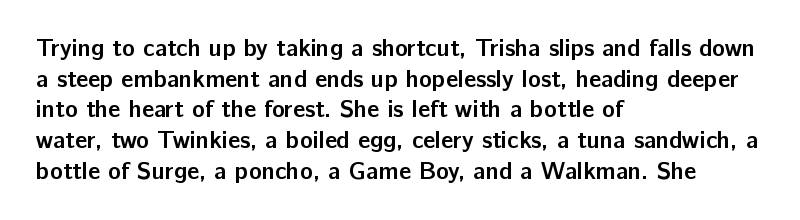
Summary of weight: heavy, a full bold. Tracking value appears to be zero — textbook default spacing. No italicization has been applied; the sample stays upright. The words here are not underlined. A normal amount of white space separates one row of letters from the next.
